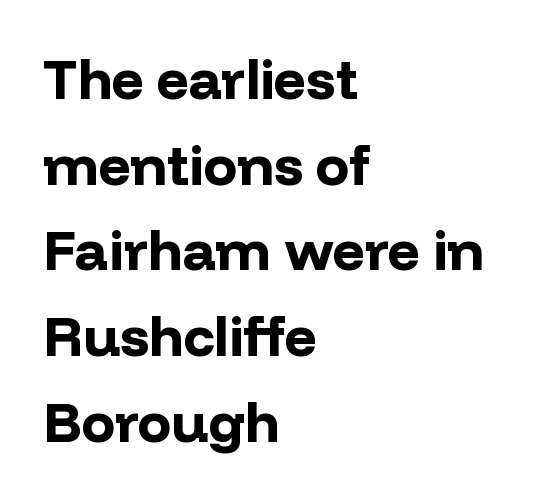
{"serif": "no", "italic": "no", "bold": "yes", "weight": "bold", "width": "normal", "stroke_contrast": "low", "x_height": "medium", "monospaced": "no", "underline": "no", "align": "left", "line_spacing": "normal", "line_spacing_ratio": 1.53, "letter_spacing": "normal", "letter_spacing_em": 0.0, "glyph_px": 56}
